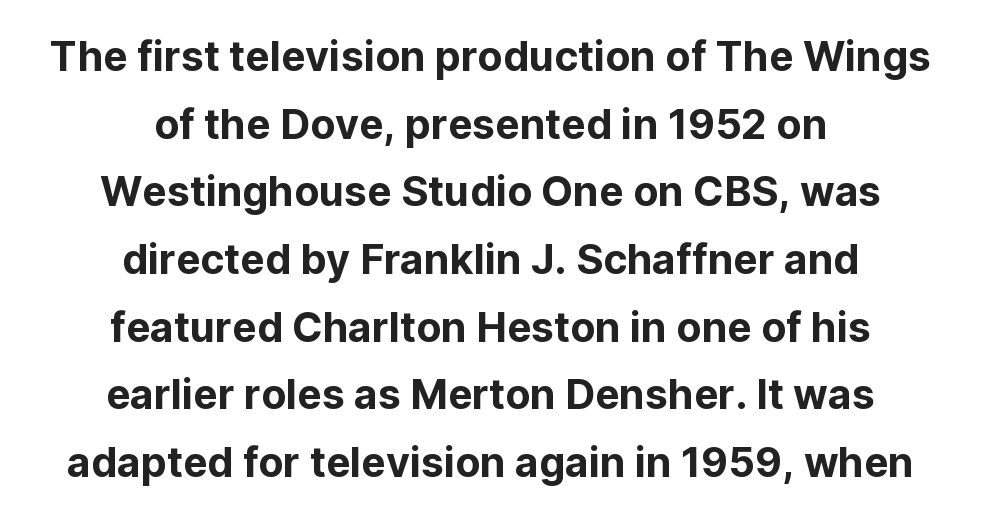
The image shows 41 px sans-serif type, upright; set centered, normal line spacing (1.65x), normal letter spacing, not underlined; low stroke contrast and a medium x-height.
